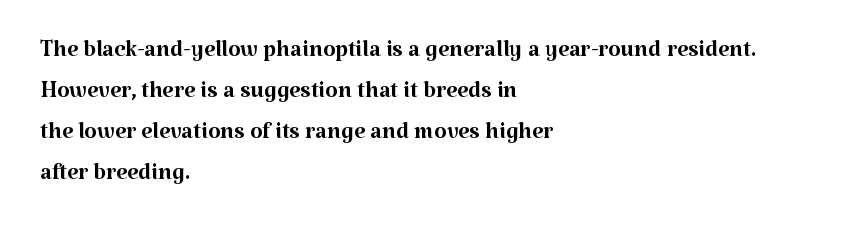
A normal amount of white space separates one row of letters from the next. You could not count columns in this text — the font is proportionally spaced. The passage shown is not bold in any degree. Default kerning and tracking; the words read as compact shapes. Look at the bottom of the vertical strokes: they flare into serifs here. Unmarked baselines from the first word to the last.
